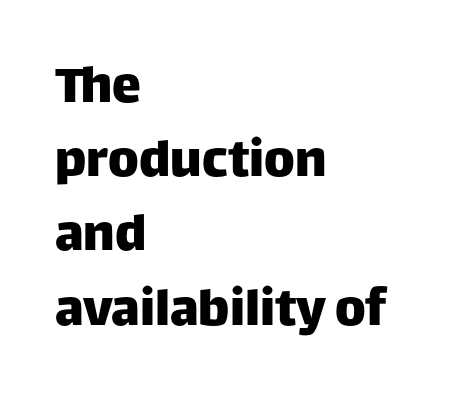
{"serif": "no", "italic": "no", "width": "normal", "stroke_contrast": "low", "x_height": "large", "monospaced": "no", "underline": "no", "align": "left", "line_spacing": "normal", "line_spacing_ratio": 1.28, "letter_spacing": "normal", "letter_spacing_em": 0.0, "glyph_px": 58}
